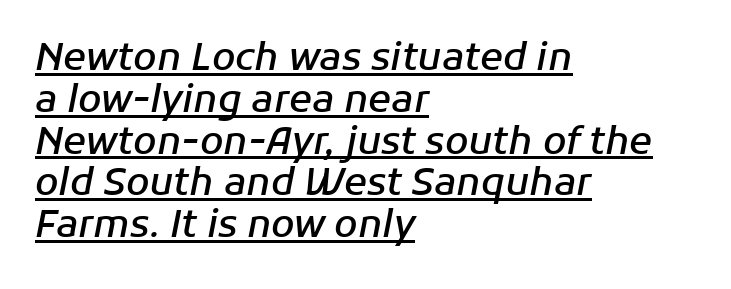
You could not count columns in this text — the font is proportionally spaced. Underlining? Definitely there. Baseline-to-baseline distance is barely more than the letter height. The passage is arranged the way most books set body copy — flush left. There is no visible air inserted between adjacent glyphs. Notice how the stems are inclined rather than vertical — that's the hallmark of italics.
